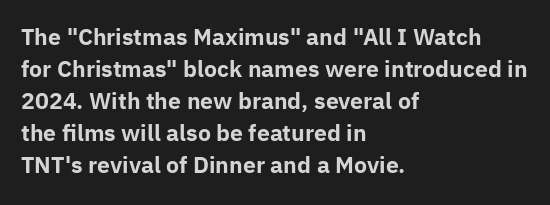
These lines were composed using upright roman letters. Bare-footed words on every line. The vertical gap from one line to the next is medium. Leftover space on each line is placed entirely after the last word. The line texture is even and compact thanks to regular tracking.
